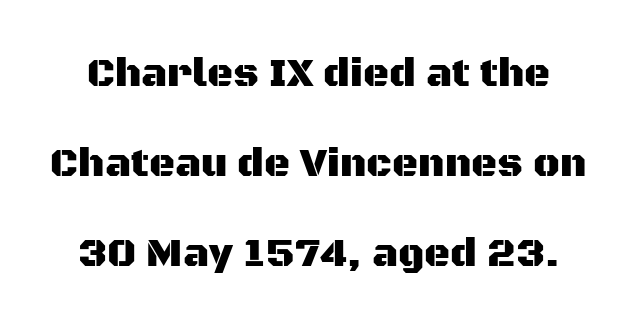
The image shows 40 px sans-serif type, upright; set loose line spacing (2.25x), normal letter spacing, not underlined; medium stroke contrast and a large x-height.
